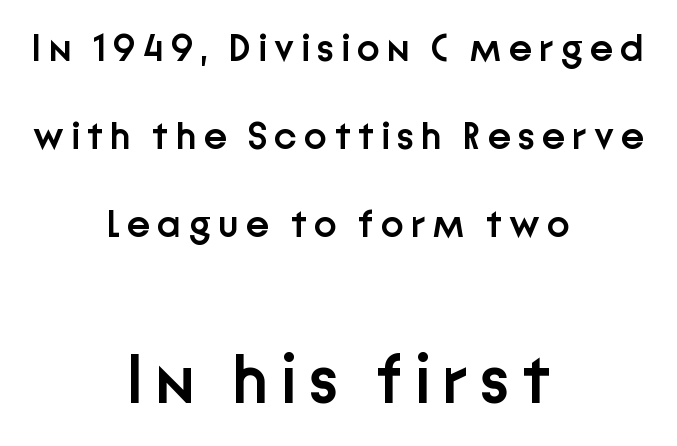
Q: Is the text bold? A: Semi-bold.
Q: Is the text italic (slanted)? A: No, it is upright.
Q: Is the typeface a serif or a sans-serif typeface? A: Sans-serif.
Q: Is the text underlined? A: No.
Q: How is the paragraph aligned? A: Centered.
Q: Is the spacing between lines tight, normal or loose? A: Loose.
Q: Which block of text is set in a larger size, the first (top) or the second (bottom)? A: The second (bottom) one.
Q: Width (condensed, normal, or wide)? A: Normal.
Q: Stroke contrast? A: Low.
Q: x-height? A: Medium.
Q: Monospaced? A: No.
